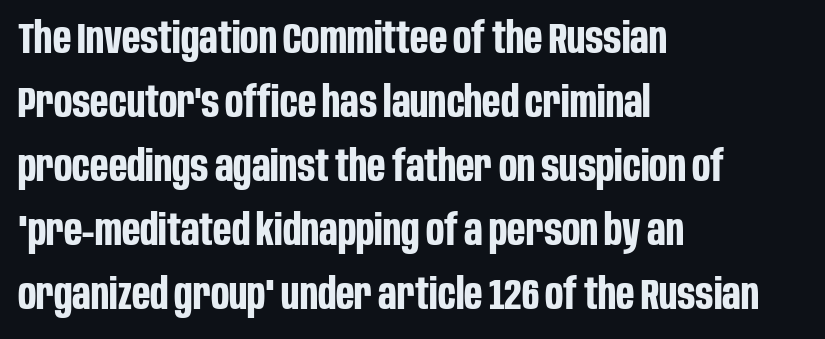
The space directly below the letters is spotless. Spacing verdict: proportional, widths tailored to each character. The paragraph shown leans on its left margin. Here the glyphs are tracked normally, forming tight word shapes.
